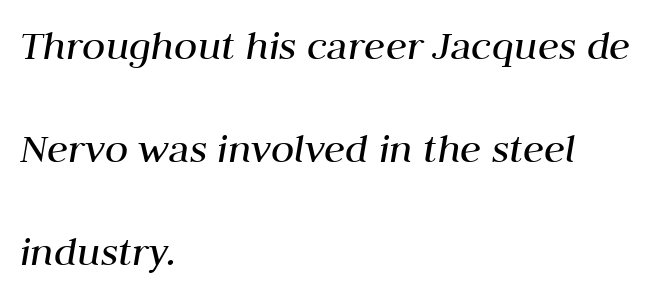
The image shows 43 px regular-weight type, italic (leaning right); set left-aligned, loose line spacing (2.4x), normal letter spacing, not underlined; medium stroke contrast and a medium x-height.
